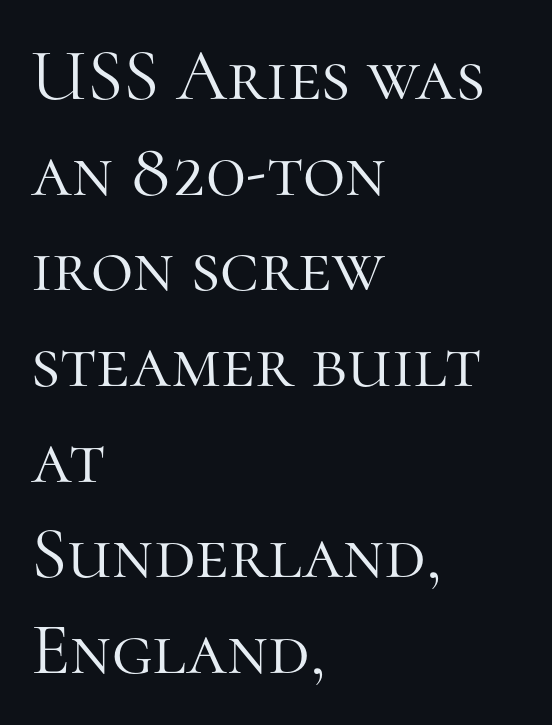
The image shows 73 px light serif type, upright; set left-aligned, normal line spacing (1.31x), normal letter spacing, not underlined; high stroke contrast and a medium x-height.
